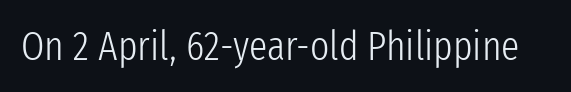
{"serif": "no", "italic": "no", "bold": "no", "weight": "light", "width": "condensed", "stroke_contrast": "low", "x_height": "medium", "monospaced": "no", "underline": "no", "letter_spacing": "normal", "letter_spacing_em": 0.0, "glyph_px": 41}
